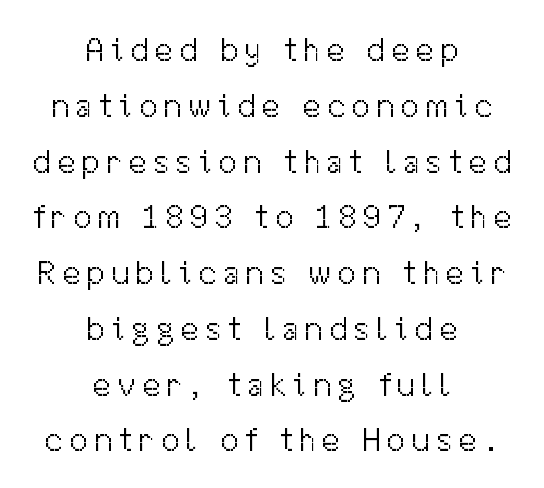
{"serif": "no", "italic": "no", "bold": "no", "weight": "light", "width": "normal", "stroke_contrast": "medium", "x_height": "medium", "monospaced": "no", "underline": "no", "align": "center", "line_spacing": "normal", "line_spacing_ratio": 1.64, "glyph_px": 34}
